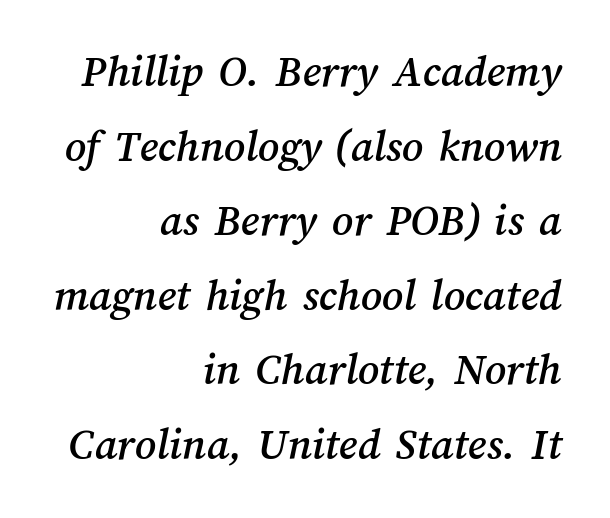
Inter-character spacing is left at the font's built-in metrics. You could not count columns in this text — the font is proportionally spaced. The baseline area is clear. The line-height multiplier appears to be the usual default.
